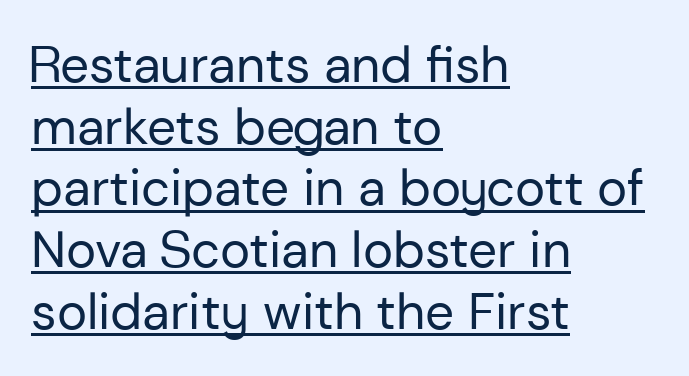
{"serif": "no", "italic": "no", "bold": "no", "weight": "regular", "width": "normal", "stroke_contrast": "low", "x_height": "medium", "monospaced": "no", "underline": "yes", "align": "left", "line_spacing_ratio": 1.21, "letter_spacing": "normal", "letter_spacing_em": 0.0, "glyph_px": 51}
